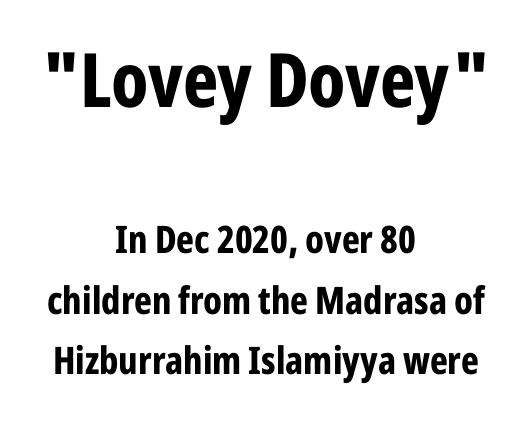
Q: Is the text bold? A: Yes.
Q: Is the text italic (slanted)? A: No, it is upright.
Q: Is the typeface a serif or a sans-serif typeface? A: Sans-serif.
Q: Is the text underlined? A: No.
Q: How is the paragraph aligned? A: Centered.
Q: Is the spacing between letters normal or unusually wide? A: Normal.
Q: Is the spacing between lines tight, normal or loose? A: Normal.
Q: Which block of text is set in a larger size, the first (top) or the second (bottom)? A: The first (top) one.
Q: Width (condensed, normal, or wide)? A: Condensed.
Q: Stroke contrast? A: Low.
Q: x-height? A: Medium.
Q: Monospaced? A: No.
